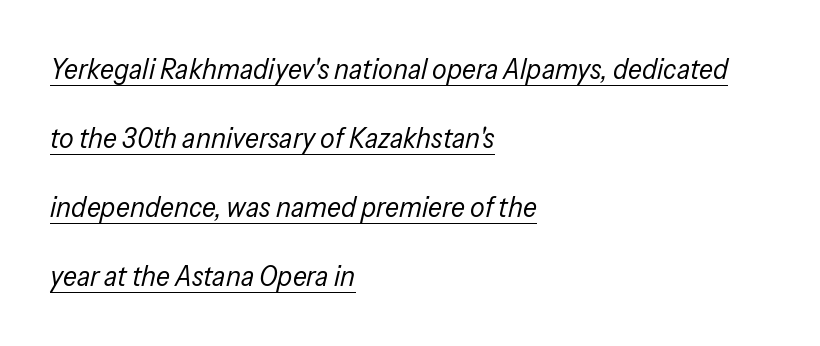
Style check: oblique. The lines in this sample share a left origin and differ only in where they stop. The font sits on the lighter half of the weight spectrum, regular included. You could not count columns in this text — the font is proportionally spaced. The designer dialed line spacing up above the default. The letters sit at their default tracking, neither squeezed nor spread.
